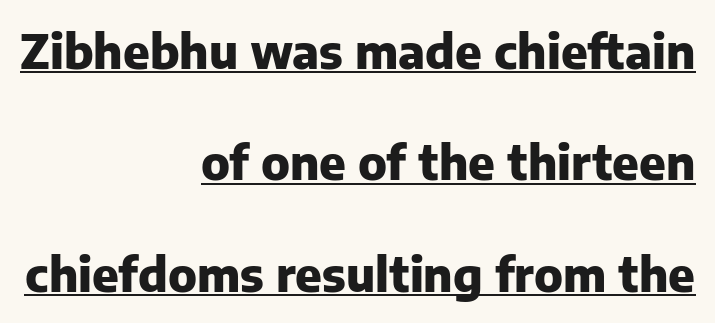
The image shows 47 px heavy sans-serif type, upright; set right-aligned, loose line spacing (2.37x), normal letter spacing, underlined; low stroke contrast and a medium x-height.
